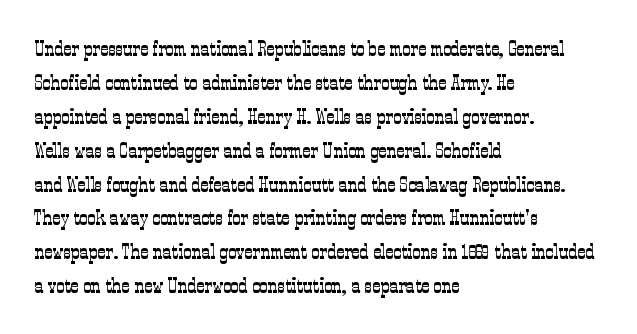
These lines stack with their left ends in a neat column. Any mark beneath the type? The region is blank. Short note: letters normally spaced. The type sits square on the baseline with zero lean.
